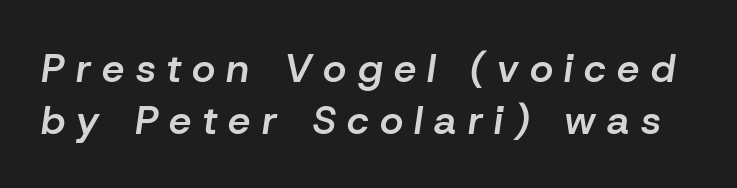
The gap between lines stays unmarked. The glyphs look as if they've been sheared to an angle. The leading is moderate, giving the passage an even texture. Character widths vary here, with narrow letters taking less room than wide ones.
